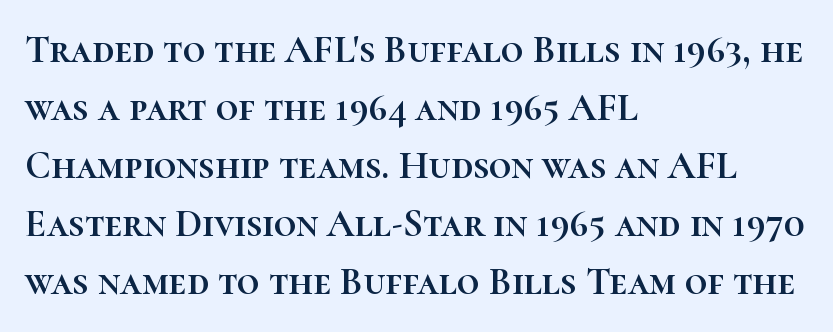
The image shows 39 px text type, upright; set left-aligned, normal line spacing (1.49x), normal letter spacing, not underlined; high stroke contrast and a medium x-height.
